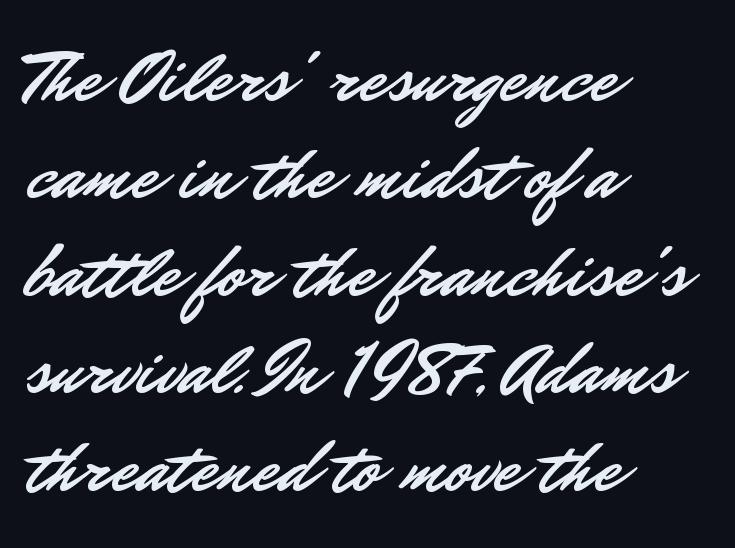
In CSS terms this would be text-align: left. The space directly below the letters is spotless. Here the glyphs are tracked normally, forming tight word shapes. The passage shown stacks its lines at a standard gap.
